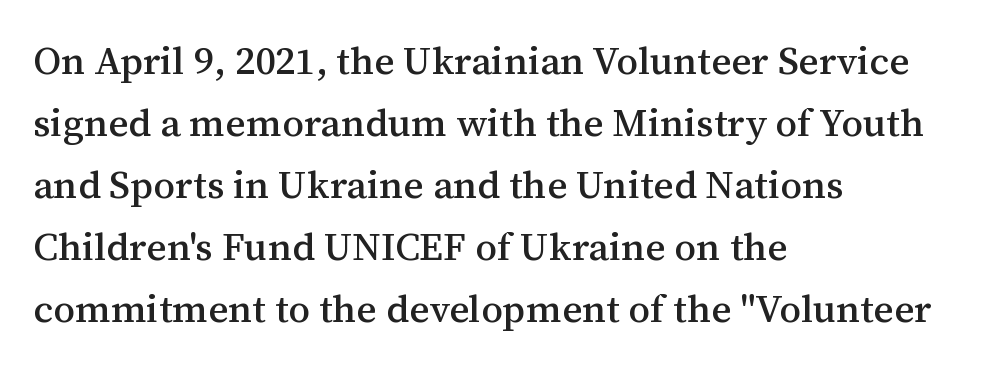
{"serif": "yes", "italic": "no", "width": "normal", "stroke_contrast": "medium", "x_height": "medium", "monospaced": "no", "underline": "no", "align": "left", "line_spacing": "normal", "line_spacing_ratio": 1.59, "letter_spacing": "normal", "letter_spacing_em": 0.0, "glyph_px": 39}
